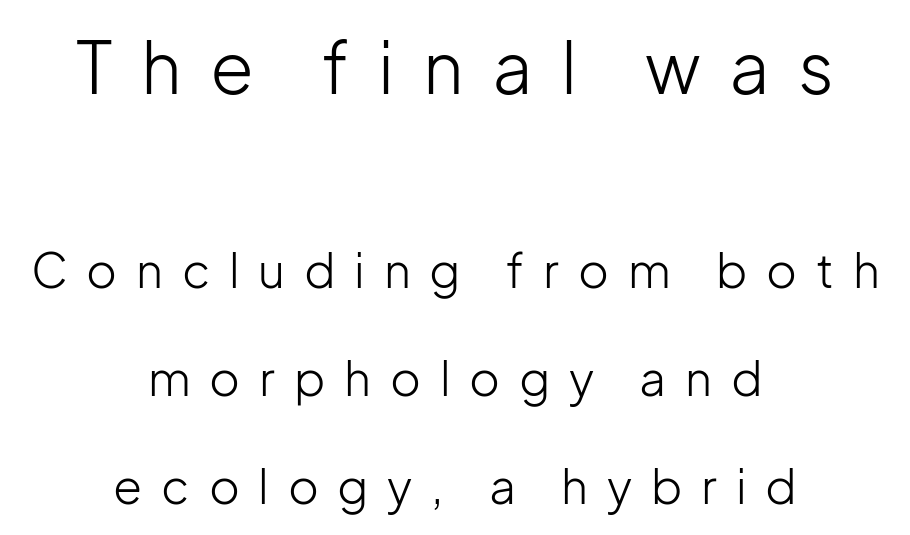
{"serif": "no", "italic": "no", "bold": "no", "weight": "light", "width": "normal", "stroke_contrast": "low", "x_height": "medium", "monospaced": "no", "underline": "no", "align": "center", "line_spacing": "loose", "line_spacing_ratio": 2.29, "letter_spacing": "wide", "letter_spacing_em": 0.4, "larger_block": "first", "size_ratio": 1.51, "glyph_px": 71}
